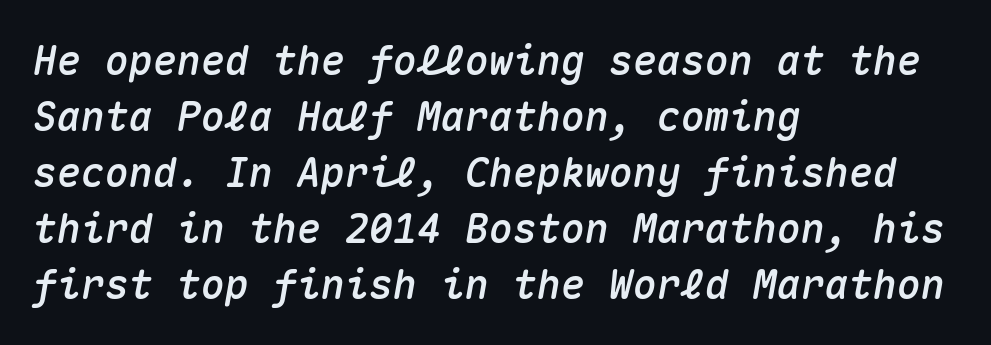
The image shows 40 px text type, italic (leaning right), monospaced; set left-aligned, normal line spacing (1.4x), normal letter spacing, not underlined; medium stroke contrast and a medium x-height.
